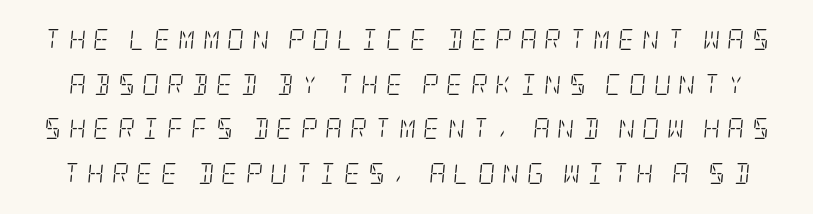
Regarding leading, the lines here are spaced well apart. Decoration check: the copy has no underline. Look at the tracking — it's clearly loosened, letters drifting apart. Looking at the ascenders, they clearly lean. A light-to-regular cut is what we see here.
